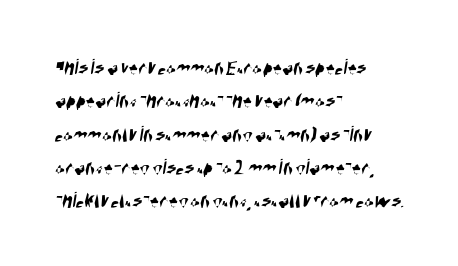
The foot of each line stays bare and open. Leading: standard. Horizontally, the lines are justified to the leading edge only. Tracking value appears to be zero — textbook default spacing.
